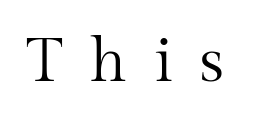
The image shows 61 px regular-weight serif type, upright; set unusually wide letter spacing (+0.43 em), not underlined; medium stroke contrast and a medium x-height.
